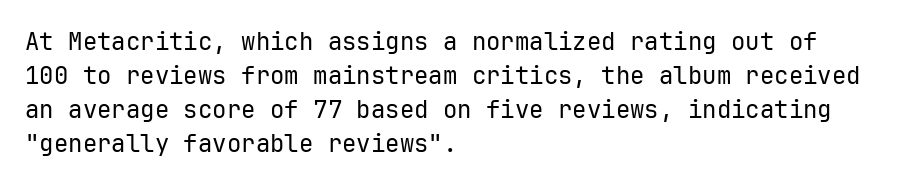
{"italic": "no", "bold": "no", "underline": "no", "align": "left", "line_spacing": "normal", "line_spacing_ratio": 1.42, "letter_spacing": "normal", "letter_spacing_em": 0.0, "glyph_px": 24}
